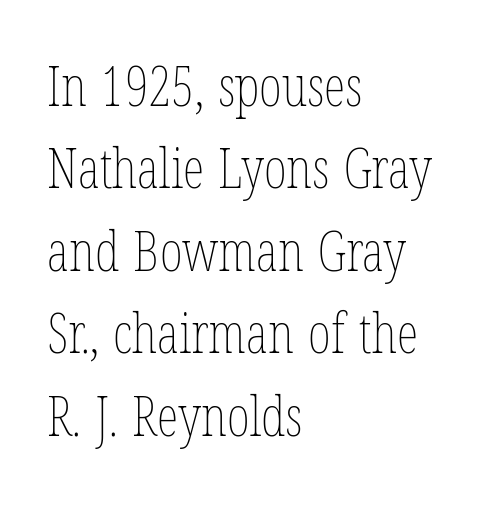
Q: Is the text bold? A: No.
Q: Is the text italic (slanted)? A: No, it is upright.
Q: Is the text underlined? A: No.
Q: How is the paragraph aligned? A: Left-aligned.
Q: Is the spacing between letters normal or unusually wide? A: Normal.
Q: Is the spacing between lines tight, normal or loose? A: Normal.
Q: Width (condensed, normal, or wide)? A: Condensed.
Q: Stroke contrast? A: Low.
Q: x-height? A: Medium.
Q: Monospaced? A: No.
